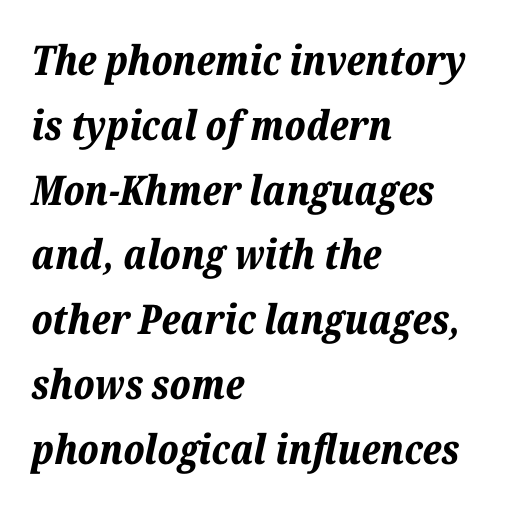
The image shows 41 px bold type, italic (leaning right); set left-aligned, normal line spacing (1.58x), normal letter spacing, not underlined; low stroke contrast and a medium x-height.
